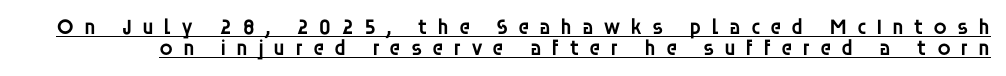
Q: Is the text bold? A: Semi-bold.
Q: Is the text italic (slanted)? A: No, it is upright.
Q: Is the text underlined? A: Yes.
Q: Is the spacing between letters normal or unusually wide? A: Unusually wide.
Q: Is the spacing between lines tight, normal or loose? A: Tight.
